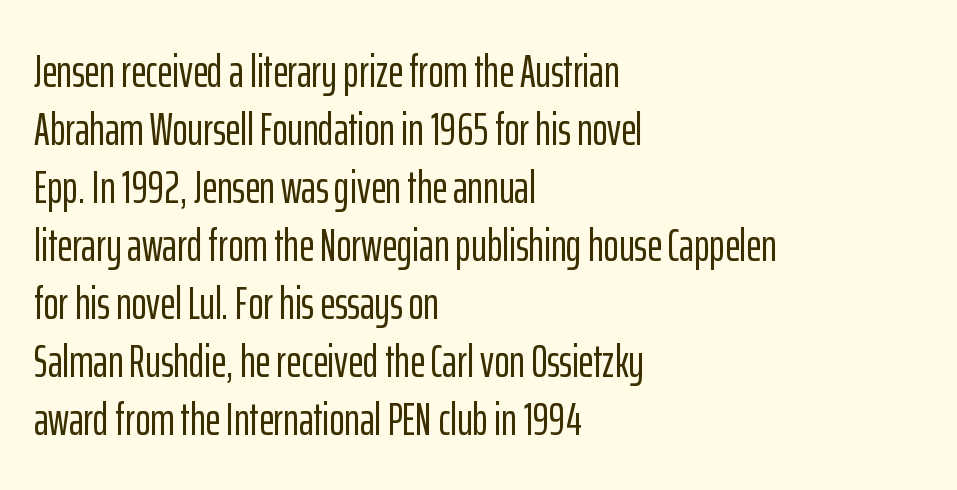
{"serif": "no", "italic": "no", "width": "condensed", "stroke_contrast": "low", "x_height": "medium", "monospaced": "no", "underline": "no", "align": "left", "line_spacing": "normal", "line_spacing_ratio": 1.26, "letter_spacing": "normal", "letter_spacing_em": 0.0, "glyph_px": 46}
